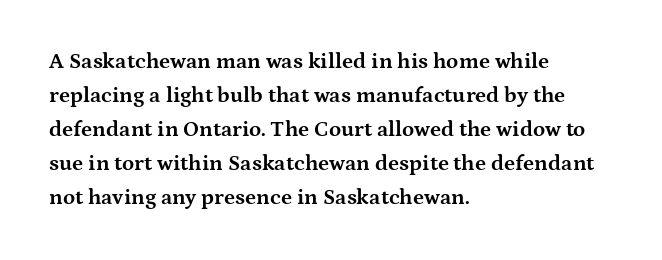
{"italic": "no", "bold": "yes", "underline": "no", "align": "left", "line_spacing": "normal", "line_spacing_ratio": 1.55, "letter_spacing": "normal", "letter_spacing_em": 0.0, "glyph_px": 22}
